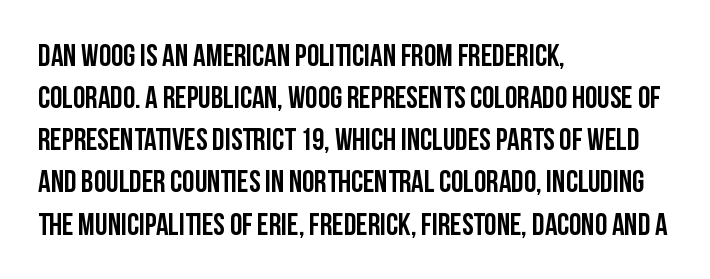
Q: Is the text italic (slanted)? A: No, it is upright.
Q: Is the typeface a serif or a sans-serif typeface? A: Sans-serif.
Q: Is the text underlined? A: No.
Q: How is the paragraph aligned? A: Left-aligned.
Q: Is the spacing between letters normal or unusually wide? A: Normal.
Q: Is the spacing between lines tight, normal or loose? A: Normal.
Q: Width (condensed, normal, or wide)? A: Condensed.
Q: Stroke contrast? A: Low.
Q: x-height? A: Large.
Q: Monospaced? A: No.
